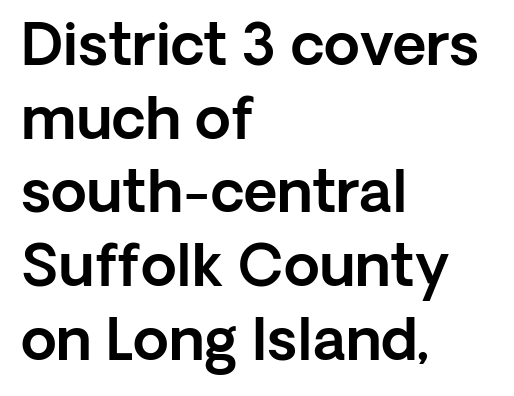
{"serif": "no", "italic": "no", "width": "normal", "x_height": "medium", "monospaced": "no", "underline": "no", "align": "left", "line_spacing": "normal", "line_spacing_ratio": 1.27, "letter_spacing": "normal", "letter_spacing_em": 0.0, "glyph_px": 58}
